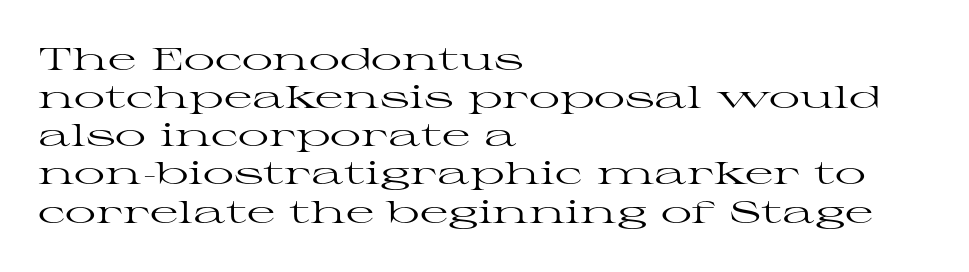
Q: Is the text bold? A: No.
Q: Is the text italic (slanted)? A: No, it is upright.
Q: Is the typeface a serif or a sans-serif typeface? A: Serif.
Q: Is the text underlined? A: No.
Q: How is the paragraph aligned? A: Left-aligned.
Q: Is the spacing between letters normal or unusually wide? A: Normal.
Q: Width (condensed, normal, or wide)? A: Wide.
Q: Stroke contrast? A: High.
Q: x-height? A: Medium.
Q: Monospaced? A: No.
